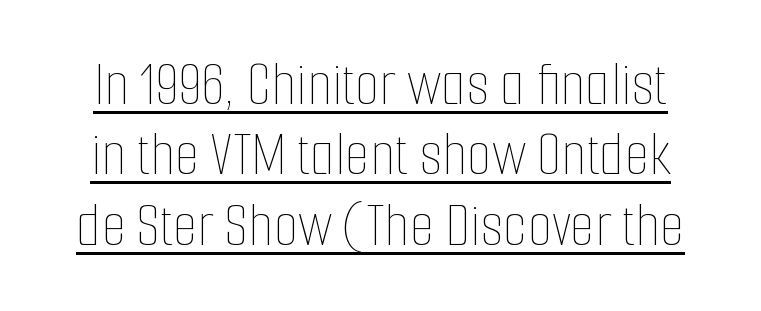
The image shows 64 px thin, condensed type, upright; set tight line spacing (1.1x), normal letter spacing, underlined; low stroke contrast and a medium x-height.
